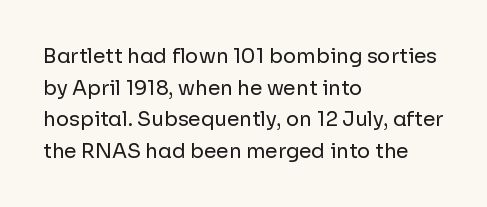
{"italic": "no", "bold": "no", "underline": "no", "align": "left", "line_spacing": "normal", "line_spacing_ratio": 1.58, "letter_spacing": "normal", "letter_spacing_em": 0.0, "glyph_px": 20}
